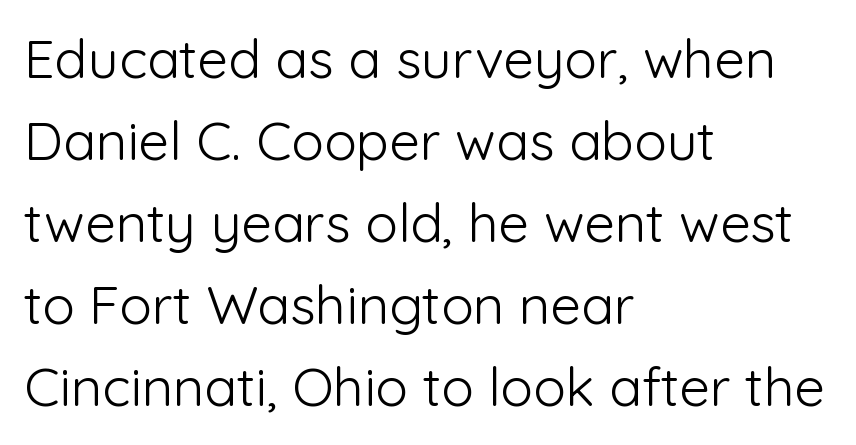
Students, observe: this is what conventionally led text looks like. Reading down the block, your eye returns to a fixed left position each line. Words appear dense and cohesive because spacing is normal. Posture: straight, roman, zero tilt. Has an underline been added? It has not.
